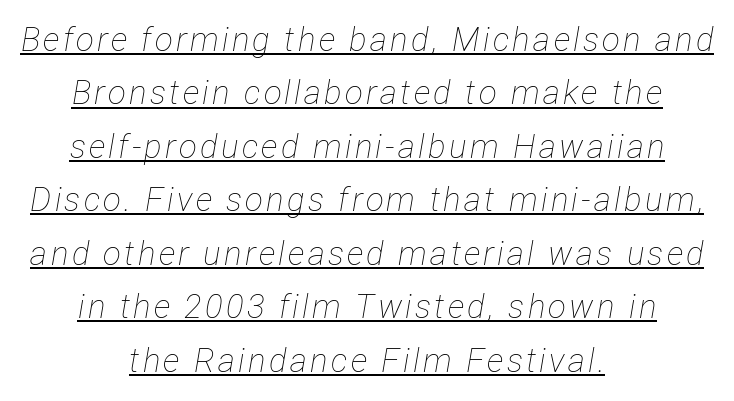
The image shows 33 px thin, condensed type, italic (leaning right); set centered, normal line spacing (1.62x), underlined; low stroke contrast and a medium x-height.
